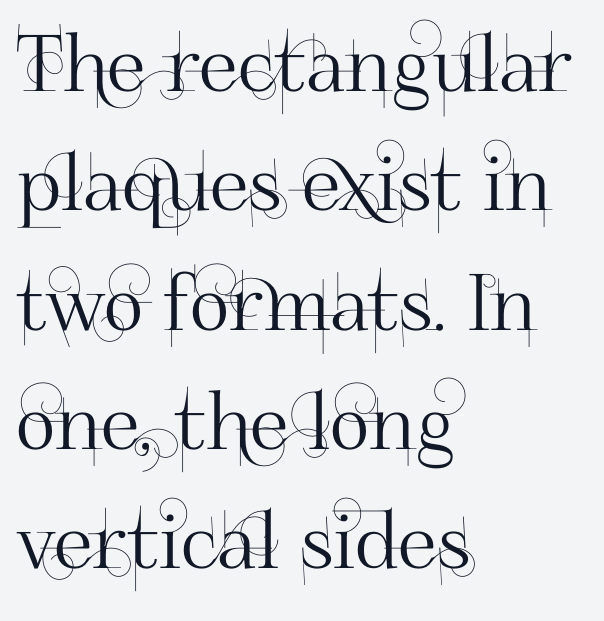
Check under the words: just untouched page. These lines sit exactly where default settings would place them. Letter spacing: default. The compositor pushed each line to the left boundary. Spacing verdict: proportional, widths tailored to each character.
